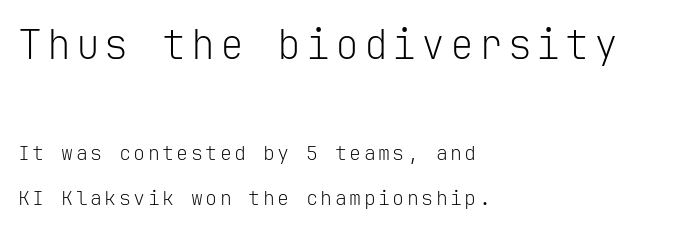
{"serif": "no", "italic": "no", "bold": "no", "weight": "light", "width": "normal", "stroke_contrast": "low", "x_height": "medium", "monospaced": "yes", "underline": "no", "align": "left", "line_spacing": "loose", "line_spacing_ratio": 2.23, "larger_block": "first", "size_ratio": 2.0, "glyph_px": 40}
